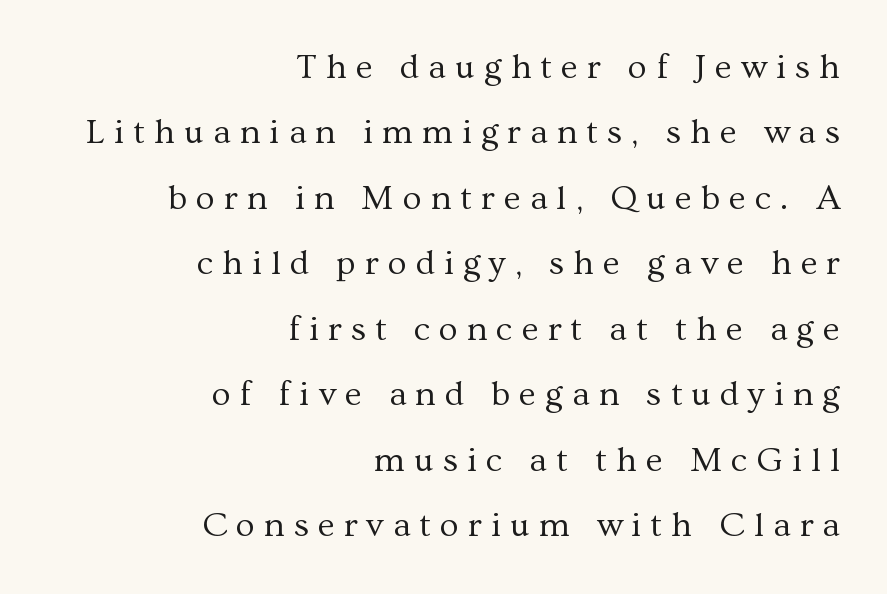
These lines are rendered in a variable-pitch font. The tracking reads as deliberately expanded to a designer's eye. Horizontally, the lines are justified to the trailing edge only. In terms of letterform style, serifs are clearly present. Descenders are the only things crossing below the line.
